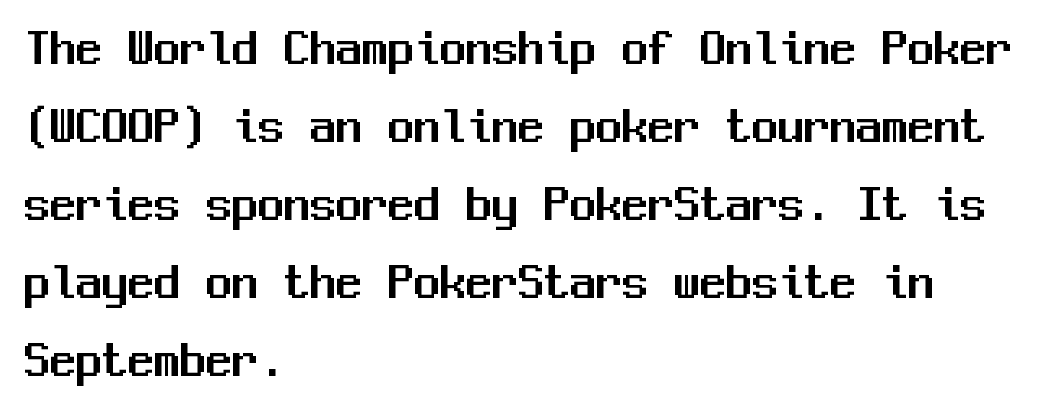
{"serif": "no", "italic": "no", "width": "normal", "stroke_contrast": "medium", "x_height": "medium", "monospaced": "yes", "underline": "no", "align": "left", "line_spacing": "normal", "line_spacing_ratio": 1.5, "letter_spacing": "normal", "letter_spacing_em": 0.0, "glyph_px": 52}
